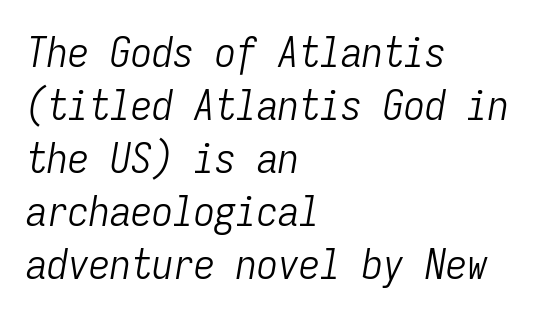
{"italic": "yes", "lean": "right", "slant_degrees": 9, "bold": "no", "weight": "light", "width": "condensed", "stroke_contrast": "low", "x_height": "medium", "monospaced": "yes", "underline": "no", "align": "left", "line_spacing": "normal", "line_spacing_ratio": 1.26, "letter_spacing": "normal", "letter_spacing_em": 0.0, "glyph_px": 42}
